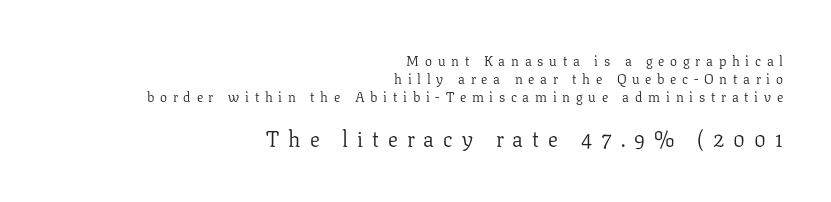
{"italic": "no", "bold": "no", "underline": "no", "align": "right", "line_spacing": "normal", "line_spacing_ratio": 1.27, "letter_spacing": "wide", "letter_spacing_em": 0.41, "larger_block": "second", "size_ratio": 1.57, "glyph_px": 22}
